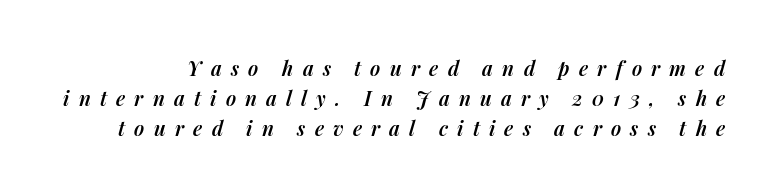
The image shows 20 px text type, italic (leaning right); set normal line spacing (1.5x), unusually wide letter spacing (+0.46 em), not underlined.
